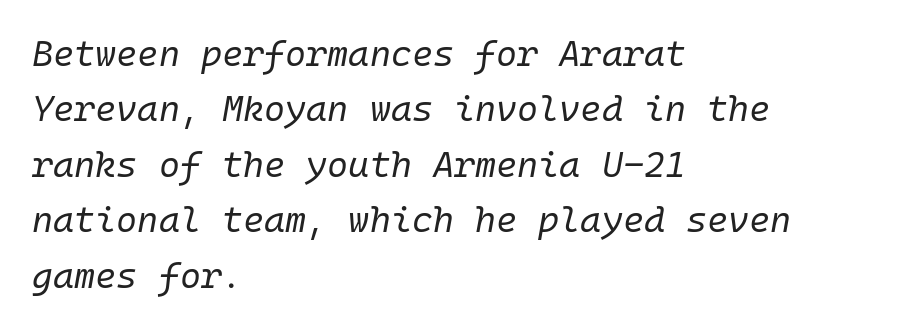
The image shows 36 px regular-weight type, italic (leaning right), monospaced; set left-aligned, normal line spacing (1.54x), normal letter spacing, not underlined; low stroke contrast and a medium x-height.
